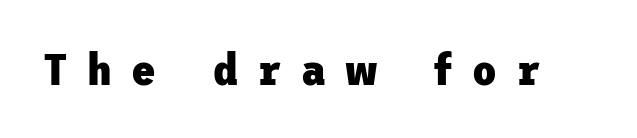
The image shows 45 px heavy sans-serif type, upright; set unusually wide letter spacing (+0.43 em), not underlined; low stroke contrast and a medium x-height.
